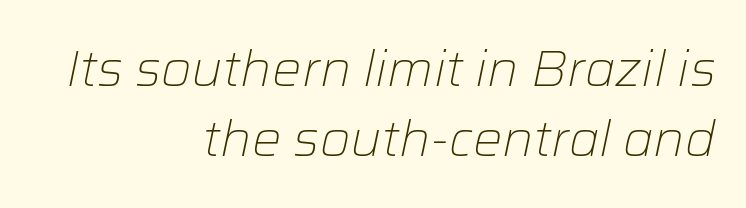
The image shows 49 px light type, italic (leaning right); set right-aligned, normal line spacing (1.42x), normal letter spacing, not underlined; low stroke contrast and a medium x-height.
